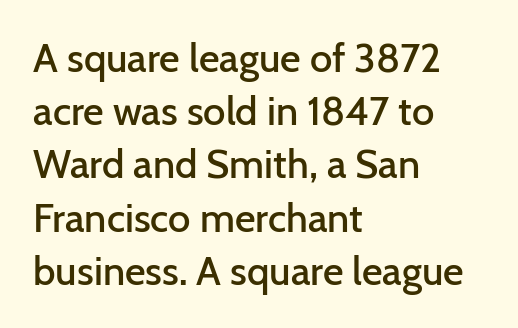
{"serif": "no", "italic": "no", "bold": "semi", "weight": "semibold", "width": "normal", "stroke_contrast": "low", "x_height": "medium", "monospaced": "no", "underline": "no", "align": "left", "line_spacing": "normal", "line_spacing_ratio": 1.33, "letter_spacing": "normal", "letter_spacing_em": 0.0, "glyph_px": 40}
